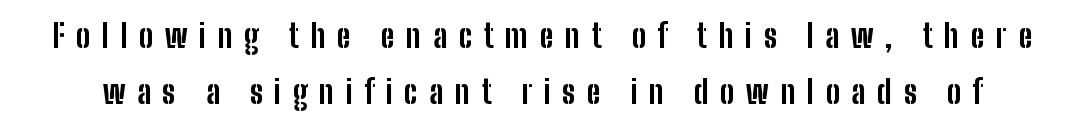
The gap between lines stays unmarked. Heft: maximum for text — a bold. Stroke terminals: plain, sans-serif. Characters follow at a spacing far wider than the type designer built in.
